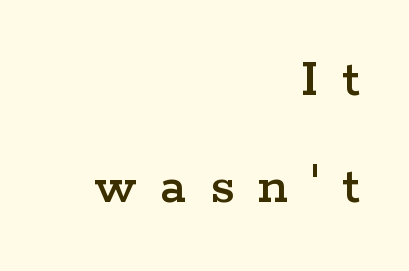
The image shows 55 px wide serif type, upright; set right-aligned, loose line spacing (1.95x), unusually wide letter spacing (+0.43 em), not underlined; low stroke contrast and a medium x-height.
